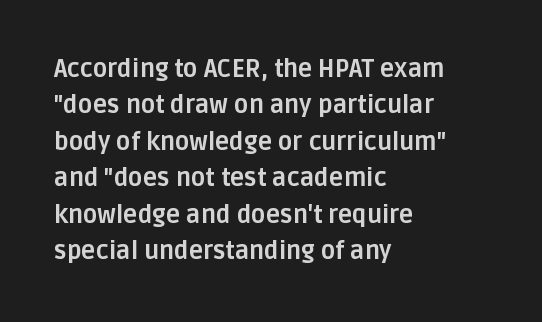
The designer left line spacing at the default. The horizontal fit of the characters is conventional and even. The specimen reads as upright at a glance. The passage shown is not underscored anywhere. The letters are bold, with thick, heavy strokes.
